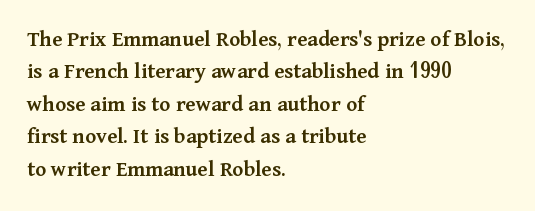
The image shows 23 px text type, upright; set left-aligned, normal line spacing (1.41x), normal letter spacing, not underlined.
